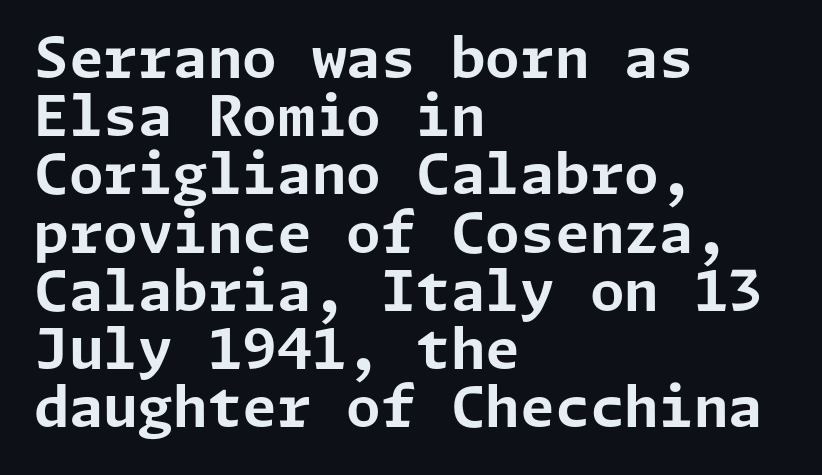
The image shows 56 px bold sans-serif type, upright; set left-aligned, tight line spacing (1.04x), normal letter spacing, not underlined; low stroke contrast and a medium x-height.
